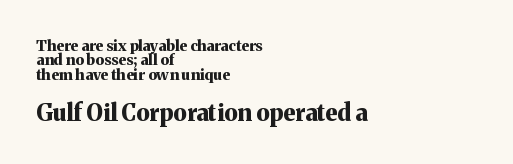
The image shows 23 px bold type, upright; set left-aligned, tight line spacing (0.96x), normal letter spacing, not underlined; the second (bottom) block is 1.53x larger.
